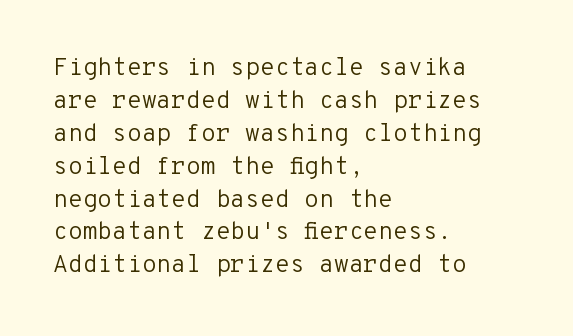
Q: Is the text bold? A: No.
Q: Is the text italic (slanted)? A: No, it is upright.
Q: Is the text underlined? A: No.
Q: How is the paragraph aligned? A: Left-aligned.
Q: Is the spacing between letters normal or unusually wide? A: Normal.
Q: Is the spacing between lines tight, normal or loose? A: Normal.
